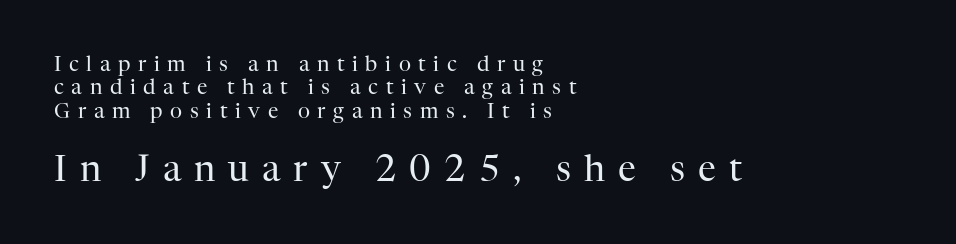
{"serif": "yes", "italic": "no", "bold": "no", "weight": "regular", "width": "normal", "stroke_contrast": "high", "x_height": "medium", "monospaced": "no", "underline": "no", "align": "left", "line_spacing": "tight", "line_spacing_ratio": 1.11, "letter_spacing": "wide", "letter_spacing_em": 0.36, "larger_block": "second", "size_ratio": 1.71, "glyph_px": 36}
